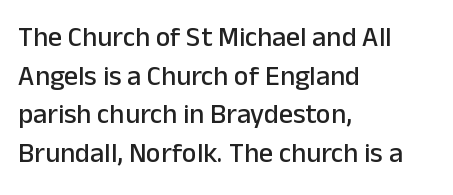
The image shows 28 px sans-serif type, upright; set left-aligned, normal line spacing (1.38x), normal letter spacing, not underlined; low stroke contrast and a medium x-height.
